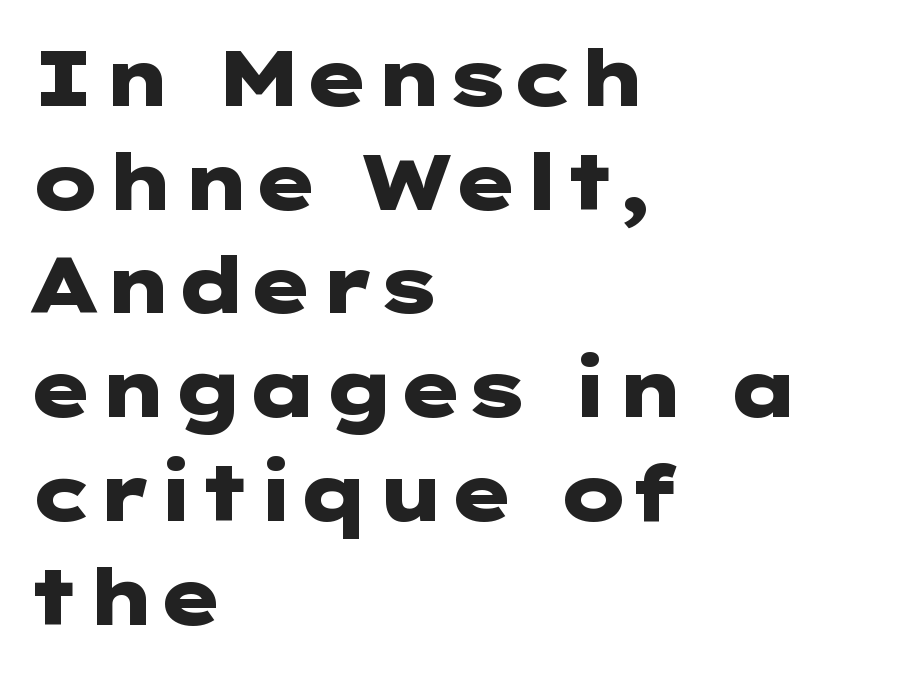
Q: Is the text bold? A: Yes.
Q: Is the text italic (slanted)? A: No, it is upright.
Q: Is the typeface a serif or a sans-serif typeface? A: Sans-serif.
Q: Is the text underlined? A: No.
Q: How is the paragraph aligned? A: Left-aligned.
Q: Is the spacing between letters normal or unusually wide? A: Normal.
Q: Is the spacing between lines tight, normal or loose? A: Normal.
Q: Width (condensed, normal, or wide)? A: Wide.
Q: Stroke contrast? A: Low.
Q: x-height? A: Medium.
